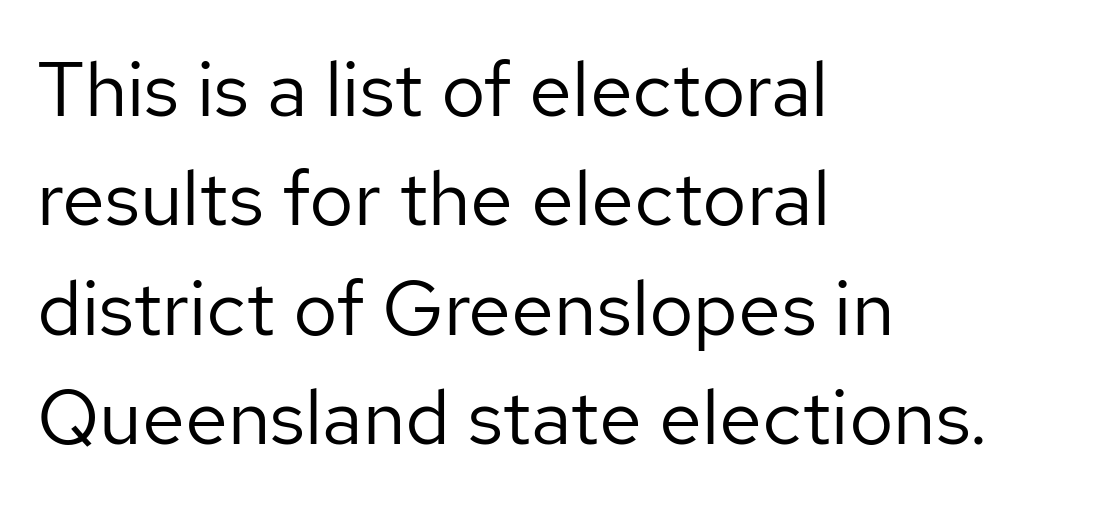
{"serif": "no", "italic": "no", "bold": "no", "weight": "regular", "width": "normal", "stroke_contrast": "low", "x_height": "medium", "monospaced": "no", "underline": "no", "align": "left", "line_spacing": "normal", "line_spacing_ratio": 1.42, "letter_spacing": "normal", "letter_spacing_em": 0.0, "glyph_px": 77}
